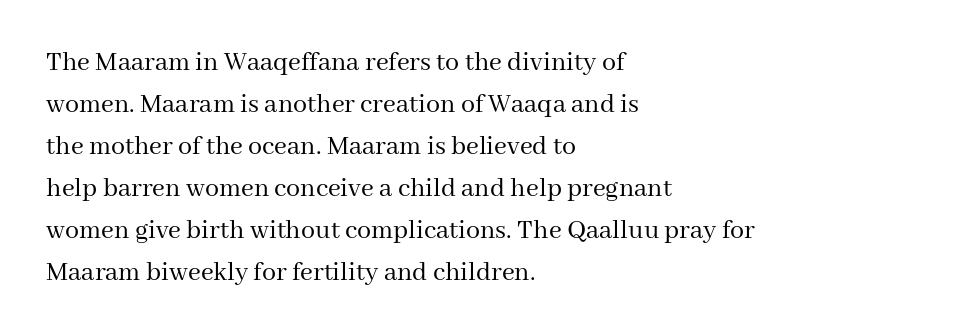
The image shows 28 px regular-weight serif type, upright; set left-aligned, normal line spacing (1.5x), normal letter spacing, not underlined; medium stroke contrast and a medium x-height.
